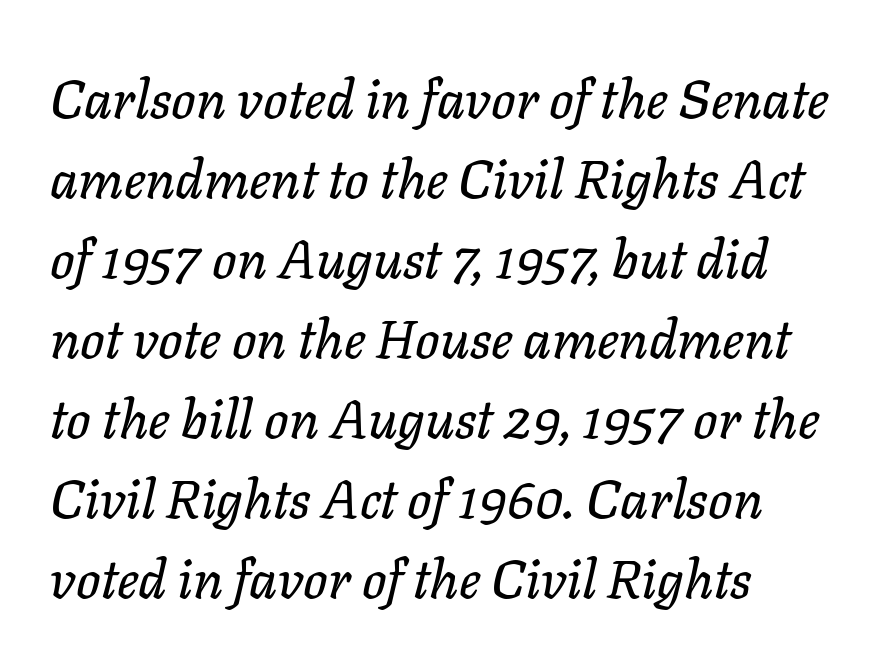
The image shows 54 px text type, italic (leaning right); set left-aligned, normal line spacing (1.48x), normal letter spacing, not underlined; low stroke contrast and a medium x-height.
